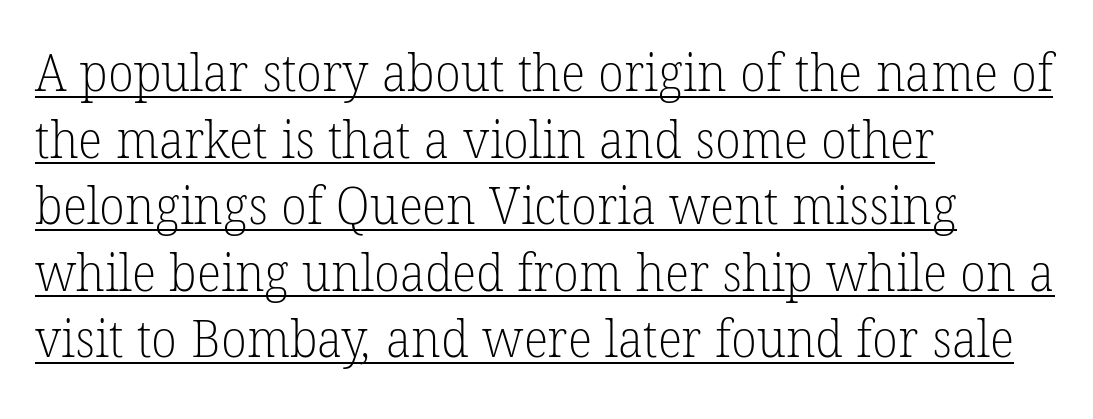
Q: Is the text bold? A: No.
Q: Is the typeface a serif or a sans-serif typeface? A: Serif.
Q: Is the text underlined? A: Yes.
Q: How is the paragraph aligned? A: Left-aligned.
Q: Is the spacing between letters normal or unusually wide? A: Normal.
Q: Is the spacing between lines tight, normal or loose? A: Normal.
Q: Width (condensed, normal, or wide)? A: Normal.
Q: Stroke contrast? A: Low.
Q: x-height? A: Medium.
Q: Monospaced? A: No.
